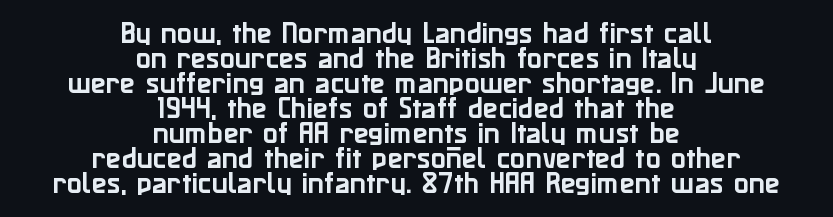
The image shows 25 px text type, upright; set centered, tight line spacing (1.0x), normal letter spacing, not underlined.
